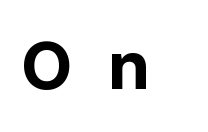
Q: Is the text bold? A: Yes.
Q: Is the text italic (slanted)? A: No, it is upright.
Q: Is the typeface a serif or a sans-serif typeface? A: Sans-serif.
Q: Is the text underlined? A: No.
Q: Is the spacing between letters normal or unusually wide? A: Unusually wide.
Q: Width (condensed, normal, or wide)? A: Normal.
Q: Stroke contrast? A: Low.
Q: x-height? A: Medium.
Q: Monospaced? A: No.
